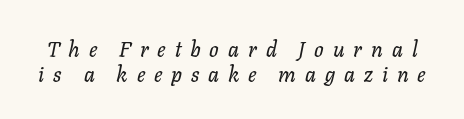
{"italic": "yes", "lean": "right", "slant_degrees": 11, "underline": "no", "line_spacing_ratio": 1.19, "letter_spacing": "wide", "letter_spacing_em": 0.42, "glyph_px": 21}
